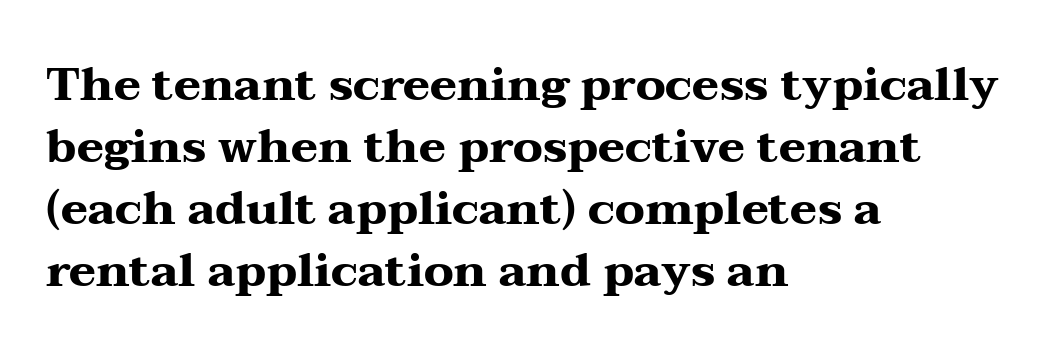
The image shows 46 px heavy, wide serif type, upright; set left-aligned, normal line spacing (1.35x), normal letter spacing, not underlined; medium stroke contrast and a medium x-height.
